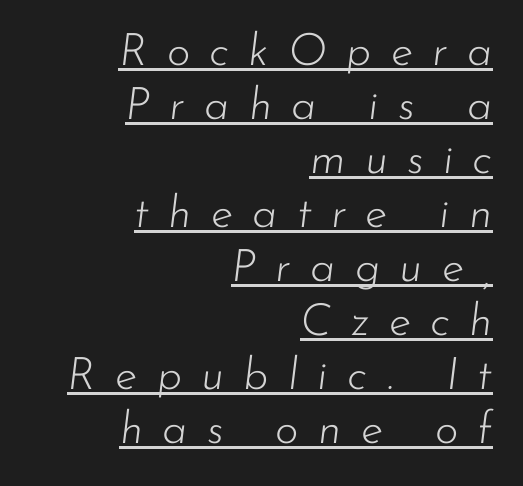
Each stroke keeps to a modest, everyday thickness or less. The typography opts for an oblique posture over an upright one. Is the block centered? No — it sits flush against the right margin. Students, note that the glyphs here are deliberately spaced far apart. Varying glyph widths throughout — classic text-font behaviour.
